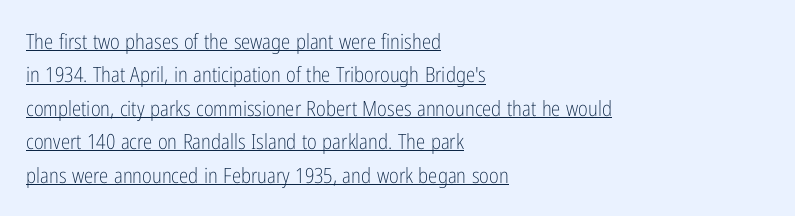
The image shows 21 px text type, upright; set left-aligned, normal line spacing (1.59x), normal letter spacing, underlined.
